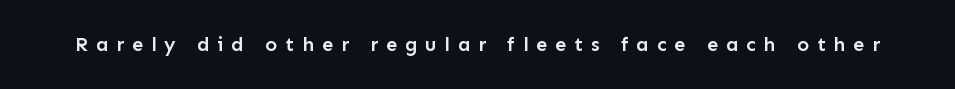
{"italic": "no", "bold": "semi", "underline": "no", "letter_spacing": "wide", "letter_spacing_em": 0.39, "glyph_px": 20}
